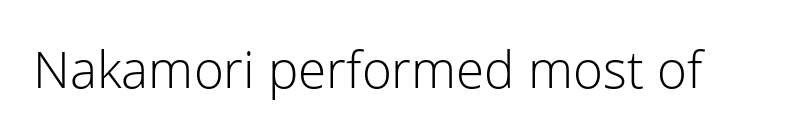
Underline: absent. Nothing heavy about these letters — not bold at all. The letters sit at their default tracking, neither squeezed nor spread. Looks like regular typesetting: each glyph gets only the width it needs. The lettering holds an erect, upright posture throughout.
